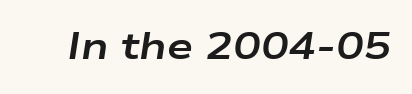
Q: Is the text bold? A: Yes.
Q: Is the text italic (slanted)? A: Yes, it leans right by about 9 degrees.
Q: Is the text underlined? A: No.
Q: Is the spacing between letters normal or unusually wide? A: Normal.
Q: Width (condensed, normal, or wide)? A: Wide.
Q: Stroke contrast? A: Low.
Q: x-height? A: Medium.
Q: Monospaced? A: No.
